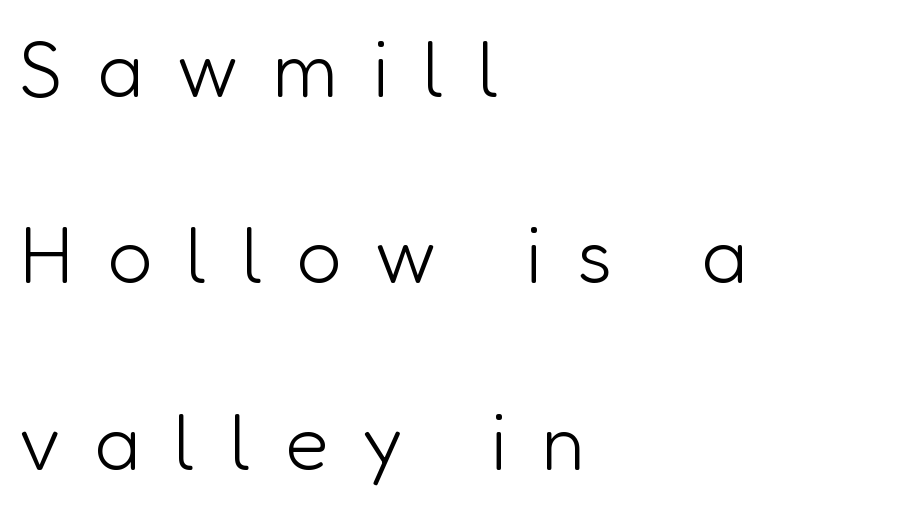
{"serif": "no", "italic": "no", "bold": "no", "weight": "light", "width": "normal", "stroke_contrast": "low", "x_height": "medium", "monospaced": "no", "underline": "no", "align": "left", "line_spacing": "loose", "line_spacing_ratio": 2.36, "letter_spacing": "wide", "letter_spacing_em": 0.43, "glyph_px": 79}
